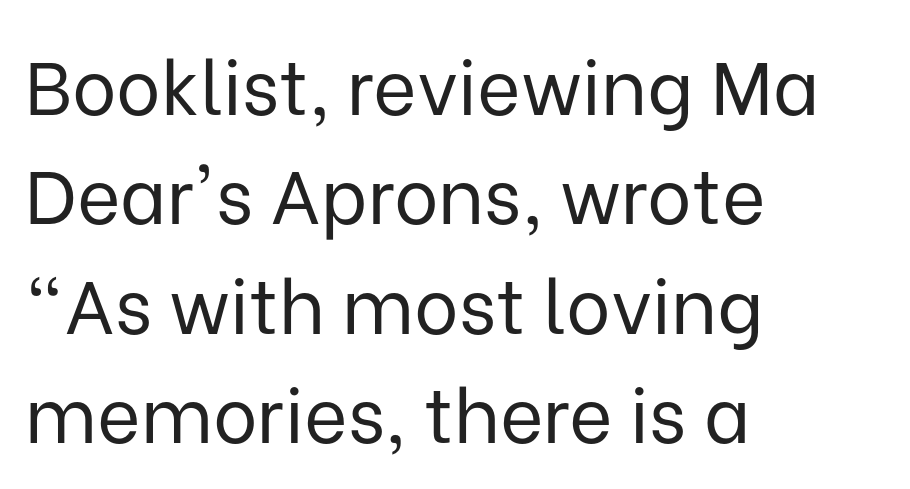
The image shows 75 px regular-weight sans-serif type, upright; set left-aligned, normal line spacing (1.46x), normal letter spacing, not underlined; low stroke contrast and a medium x-height.
